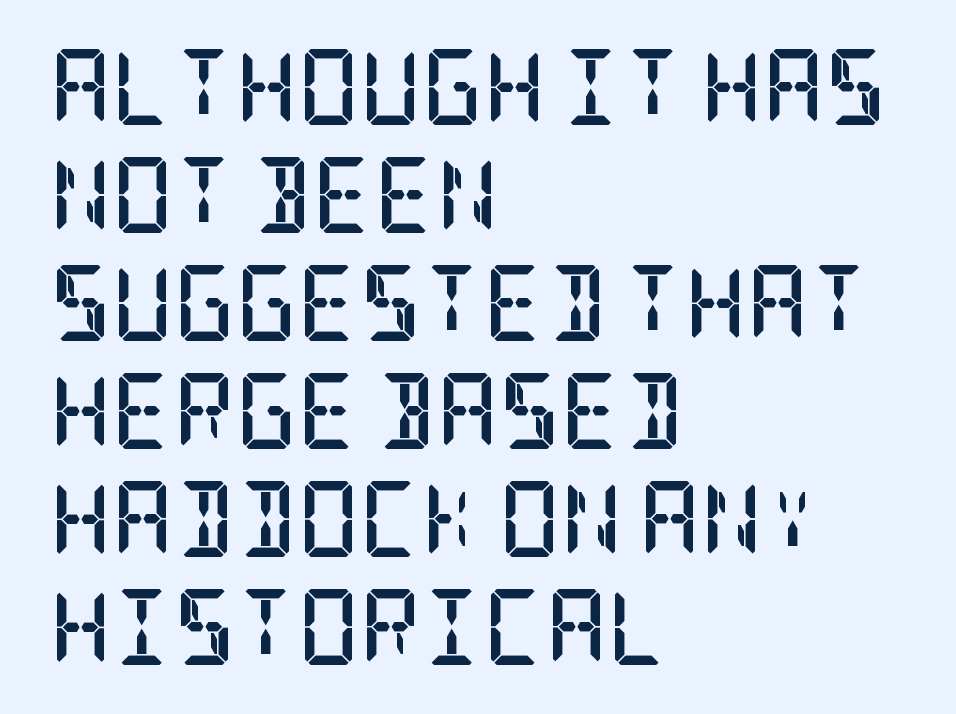
Q: Is the text bold? A: Yes.
Q: Is the text italic (slanted)? A: No, it is upright.
Q: Is the typeface a serif or a sans-serif typeface? A: Serif.
Q: Is the text underlined? A: No.
Q: How is the paragraph aligned? A: Left-aligned.
Q: Is the spacing between letters normal or unusually wide? A: Normal.
Q: Is the spacing between lines tight, normal or loose? A: Normal.
Q: Width (condensed, normal, or wide)? A: Condensed.
Q: Stroke contrast? A: Low.
Q: x-height? A: Large.
